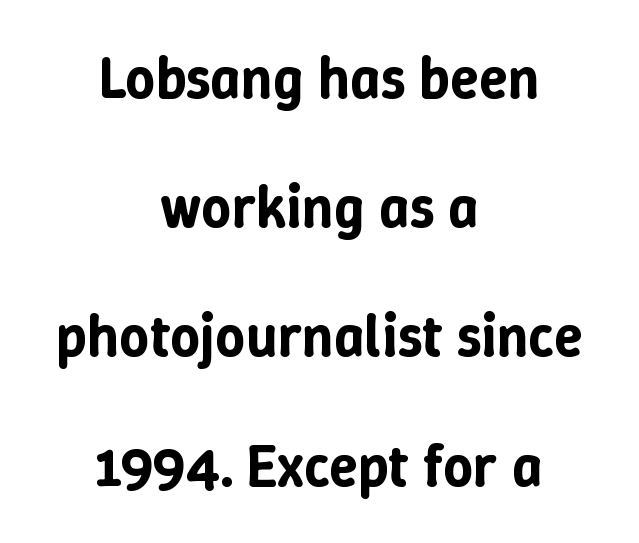
Posture: vertical. Alignment: centered. The letters advance in unequal steps, a hallmark of proportional type. Short note: letters normally spaced. Compared with typical paragraphs, the rows here are farther apart. Any mark beneath the type? The region is blank.
